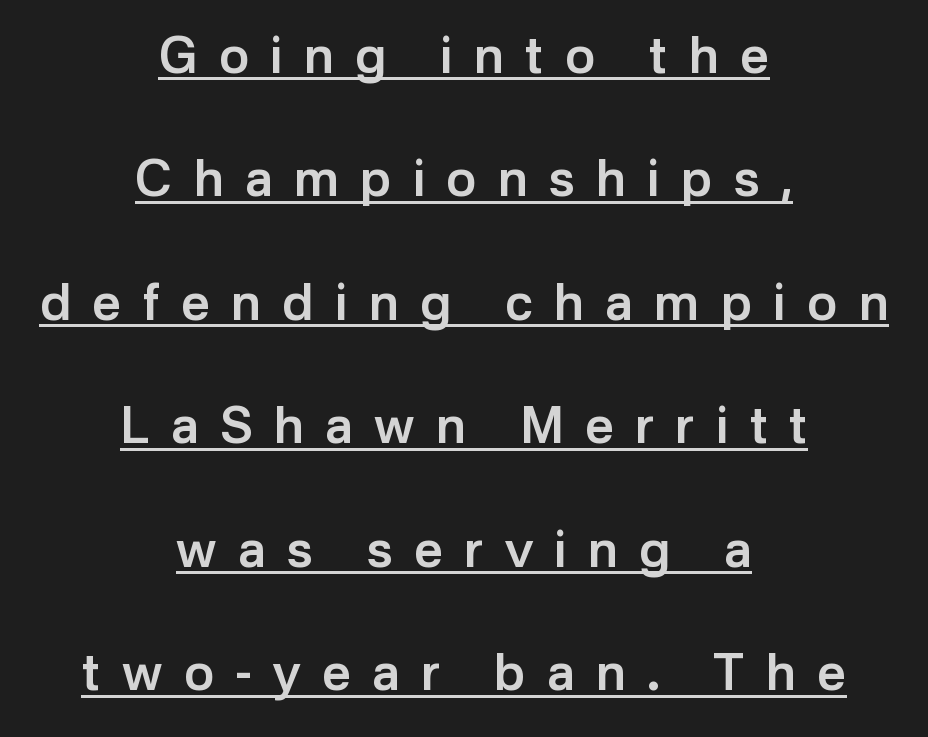
Designer's note — italics off, roman on. Bold? Not quite — semibold, heavier than regular but stopping short. A typographer would call this underscored text. The paragraph has two soft edges and a firm central axis. You can tell from the bare stems that sans-serif type was used. Compared with typical paragraphs, the rows here are farther apart.
